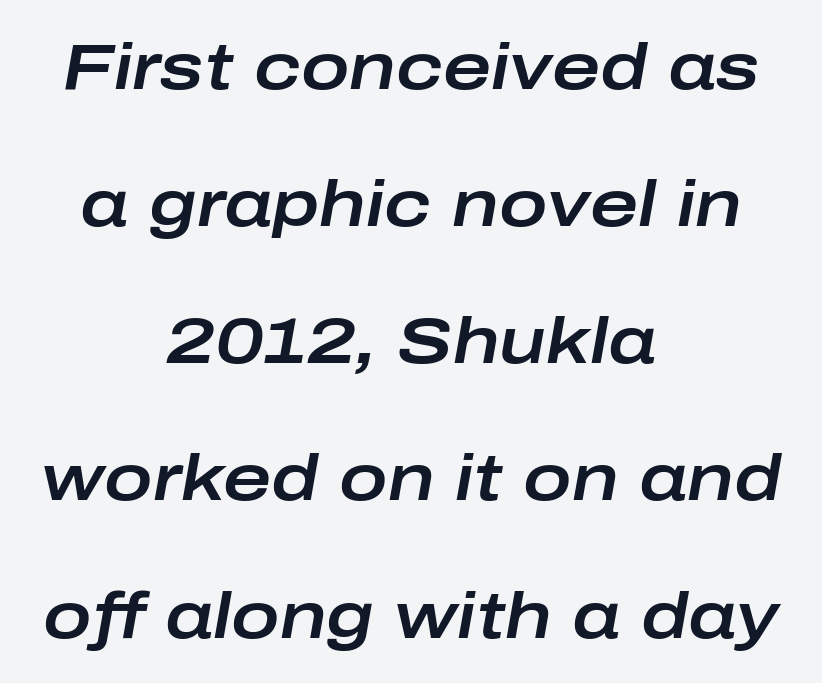
{"italic": "yes", "lean": "right", "slant_degrees": 10, "width": "wide", "stroke_contrast": "low", "x_height": "medium", "monospaced": "no", "underline": "no", "align": "center", "line_spacing": "loose", "line_spacing_ratio": 2.11, "letter_spacing": "normal", "letter_spacing_em": 0.0, "glyph_px": 65}
